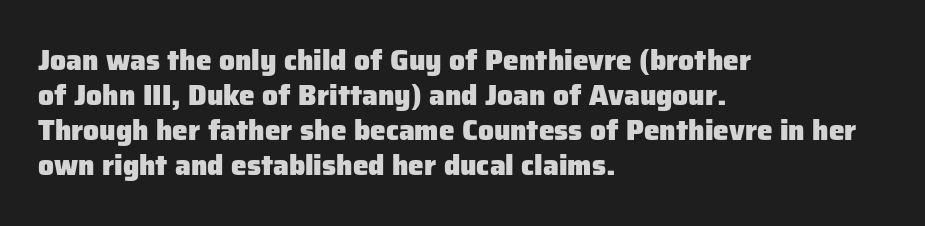
Q: Is the text bold? A: Yes.
Q: Is the text italic (slanted)? A: No, it is upright.
Q: Is the typeface a serif or a sans-serif typeface? A: Sans-serif.
Q: Is the text underlined? A: No.
Q: How is the paragraph aligned? A: Left-aligned.
Q: Is the spacing between letters normal or unusually wide? A: Normal.
Q: Is the spacing between lines tight, normal or loose? A: Normal.
Q: Width (condensed, normal, or wide)? A: Normal.
Q: Stroke contrast? A: Low.
Q: x-height? A: Medium.
Q: Monospaced? A: No.
